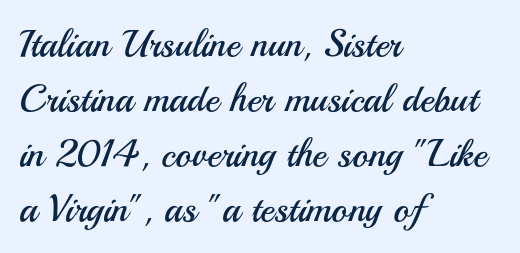
The passage shown is typed in a proportional face where columns would drift. Caption: face not bold, strokes unweighted. The rendering keeps characters at their native spacing. If you drew a ruler down the left edge, every line would touch it. The leading is moderate, giving the passage an even texture.
